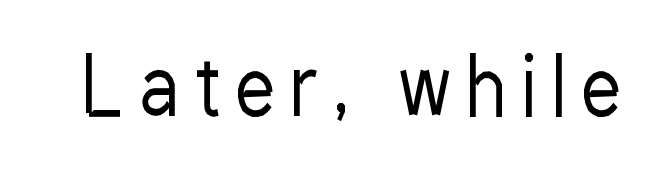
Nobody drew a line under any word here. The letters advance in unequal steps, a hallmark of proportional type. Here the glyphs are tracked loosely, breaking word shapes into spaced letters. The font family rendered here belongs to the sans-serif group. Is there any slant? The stems are plumb.
